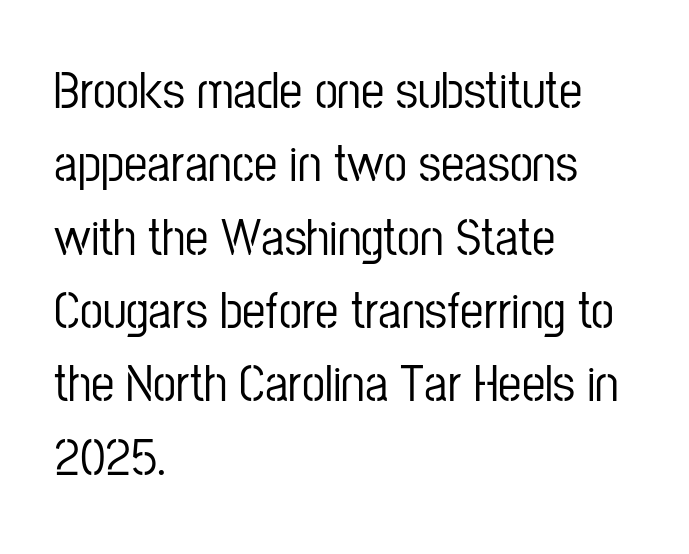
The image shows 52 px condensed sans-serif type, upright; set left-aligned, normal line spacing (1.41x), normal letter spacing, not underlined; low stroke contrast and a medium x-height.
